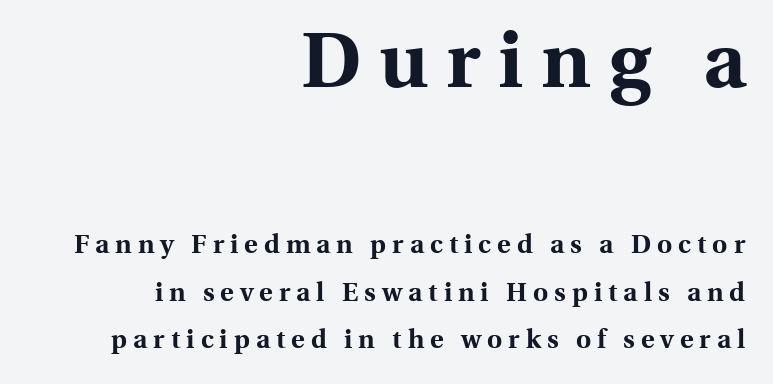
Q: Is the text bold? A: Yes.
Q: Is the text italic (slanted)? A: No, it is upright.
Q: Is the typeface a serif or a sans-serif typeface? A: Serif.
Q: Is the text underlined? A: No.
Q: How is the paragraph aligned? A: Right-aligned.
Q: Is the spacing between letters normal or unusually wide? A: Unusually wide.
Q: Which block of text is set in a larger size, the first (top) or the second (bottom)? A: The first (top) one.
Q: Width (condensed, normal, or wide)? A: Normal.
Q: x-height? A: Medium.
Q: Monospaced? A: No.
